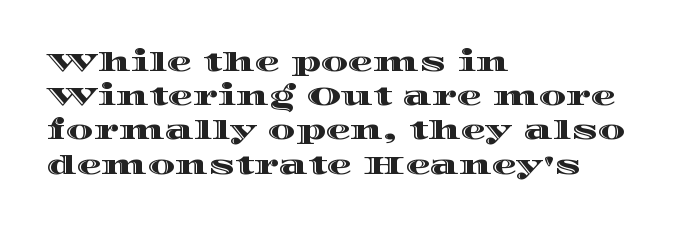
The lettering holds an erect, upright posture throughout. Nobody drew a line under any word here. This rendering uses left alignment, leaving the right contour irregular. Each new line begins a customary step beneath the previous one. Students, note that the glyphs here touch the page at normal intervals.
